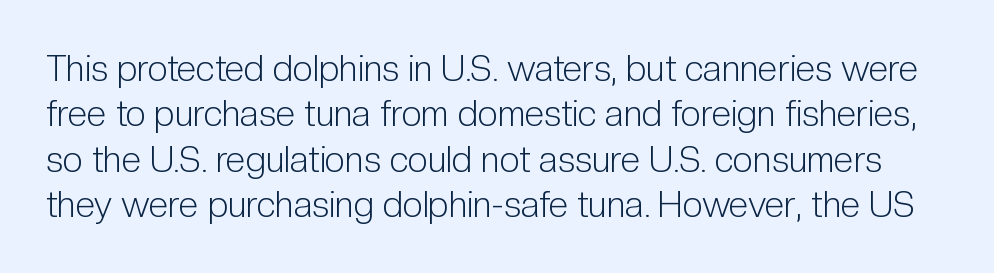
Check where the strokes stop: nothing finishes them off — pure sans. No extra ink here — the face is not bold. The passage shown is typed in a proportional face where columns would drift. In terms of letterspacing, this is plain default setting. Glance below the letters and you will spot only blank space.
